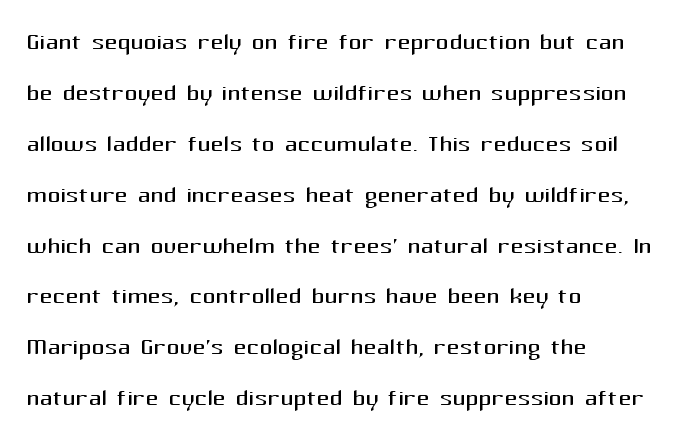
Q: Is the text bold? A: No.
Q: Is the text italic (slanted)? A: No, it is upright.
Q: Is the typeface a serif or a sans-serif typeface? A: Sans-serif.
Q: Is the text underlined? A: No.
Q: How is the paragraph aligned? A: Left-aligned.
Q: Is the spacing between letters normal or unusually wide? A: Normal.
Q: Is the spacing between lines tight, normal or loose? A: Normal.
Q: Width (condensed, normal, or wide)? A: Normal.
Q: Stroke contrast? A: Medium.
Q: x-height? A: Medium.
Q: Monospaced? A: No.
